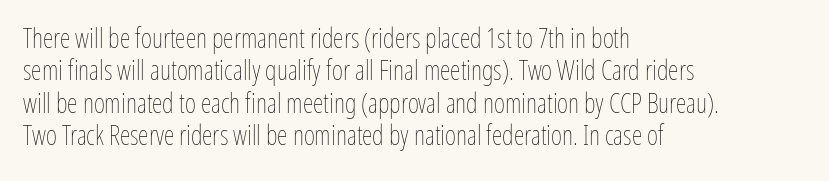
The font is comparable to plain body text, perhaps lighter. Line starts are locked; line ends wander. Nothing unusual about the tracking: characters are spaced as the font intends. The type sits square on the baseline with zero lean. Rule under the text: the space is simply empty.
